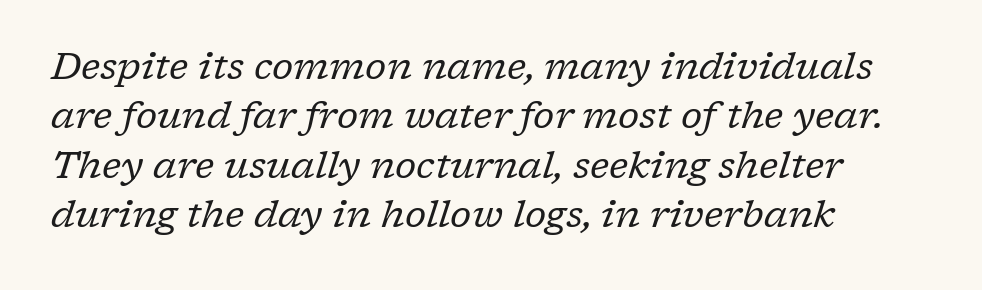
The image shows 38 px regular-weight serif type, italic (leaning right); set left-aligned, normal line spacing (1.3x), normal letter spacing, not underlined; low stroke contrast and a medium x-height.
